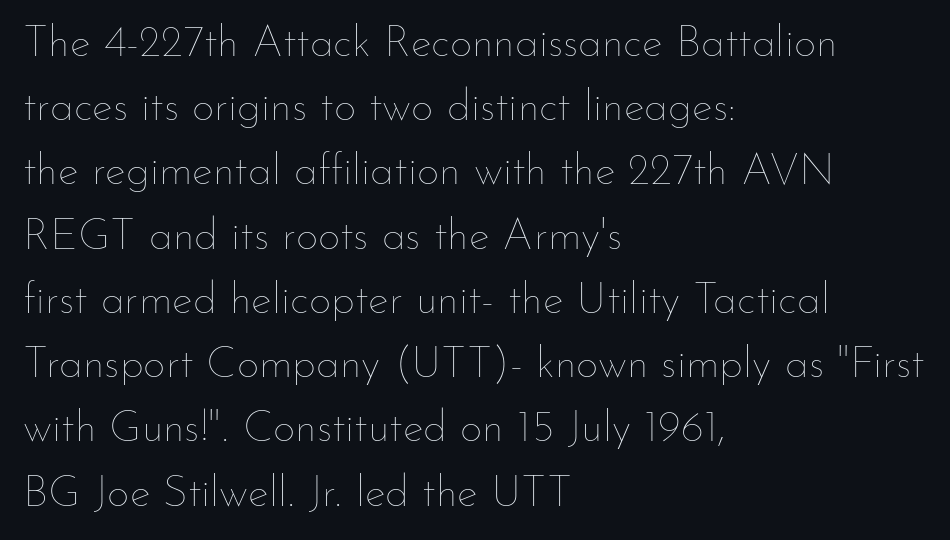
The image shows 44 px thin type, upright; set left-aligned, normal line spacing (1.46x), normal letter spacing, not underlined; low stroke contrast and a small x-height.
